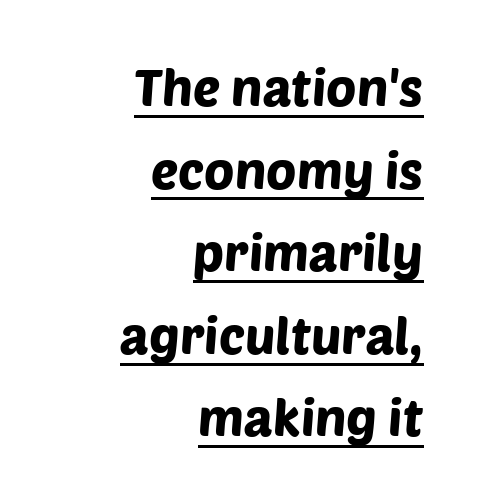
Spacing verdict: proportional, widths tailored to each character. The line-height multiplier appears to be the usual default. Line endings align vertically; line beginnings do not. The characters display no serif detailing; their extremities are plain. This sample carries an underscore along the baseline area.
